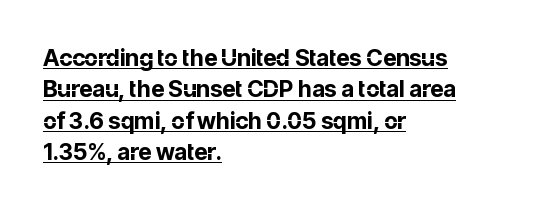
Like a heading marked for emphasis, these lines bear an underscore. No italicization has been applied; the sample stays upright. The line-height multiplier appears to be the usual default. The paragraph has a hard left edge and a soft right edge.
